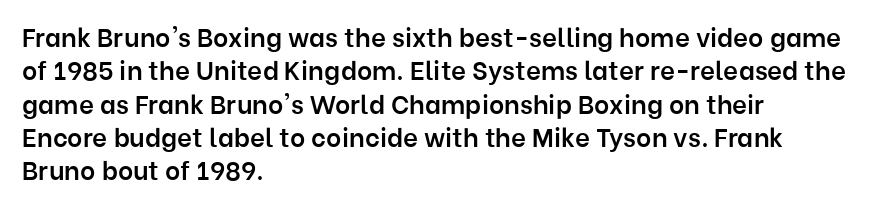
Q: Is the text bold? A: Semi-bold.
Q: Is the text italic (slanted)? A: No, it is upright.
Q: Is the text underlined? A: No.
Q: How is the paragraph aligned? A: Left-aligned.
Q: Is the spacing between letters normal or unusually wide? A: Normal.
Q: Is the spacing between lines tight, normal or loose? A: Normal.
